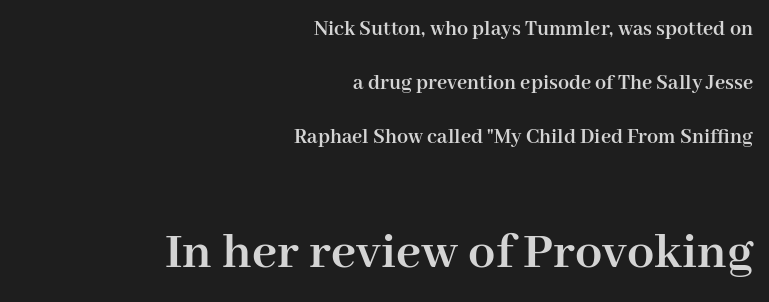
The image shows 54 px semibold serif type, upright; set right-aligned, loose line spacing (2.45x), normal letter spacing, not underlined; the second (bottom) block is 2.45x larger; high stroke contrast and a medium x-height.
